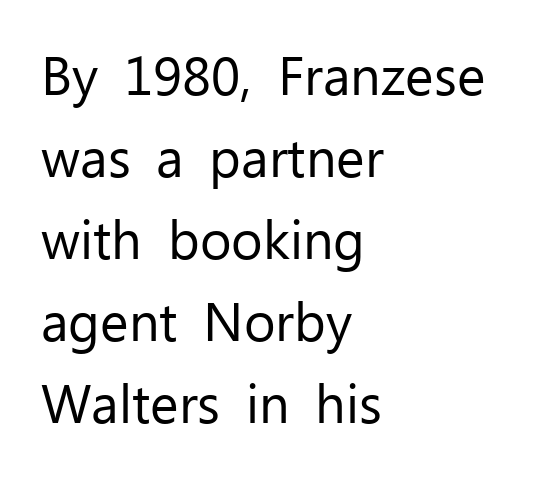
Q: Is the text bold? A: No.
Q: Is the text italic (slanted)? A: No, it is upright.
Q: Is the typeface a serif or a sans-serif typeface? A: Sans-serif.
Q: Is the text underlined? A: No.
Q: How is the paragraph aligned? A: Left-aligned.
Q: Is the spacing between letters normal or unusually wide? A: Normal.
Q: Is the spacing between lines tight, normal or loose? A: Normal.
Q: Width (condensed, normal, or wide)? A: Normal.
Q: Stroke contrast? A: Low.
Q: x-height? A: Medium.
Q: Monospaced? A: No.
